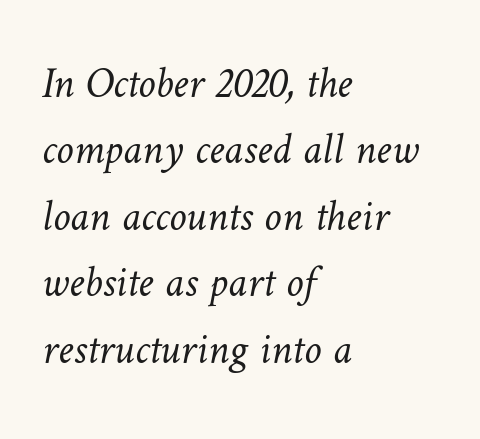
The image shows 44 px light type; set left-aligned, normal line spacing (1.51x), normal letter spacing, not underlined; low stroke contrast and a medium x-height.
